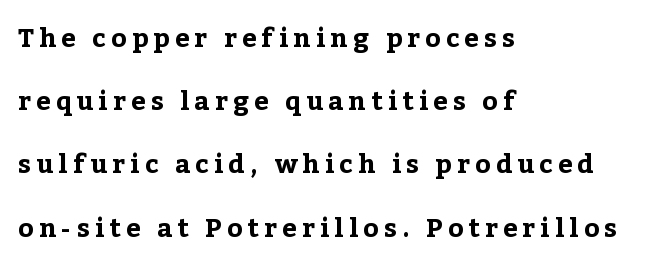
Q: Is the text bold? A: Yes.
Q: Is the text italic (slanted)? A: No, it is upright.
Q: Is the text underlined? A: No.
Q: How is the paragraph aligned? A: Left-aligned.
Q: Is the spacing between letters normal or unusually wide? A: Unusually wide.
Q: Is the spacing between lines tight, normal or loose? A: Loose.
